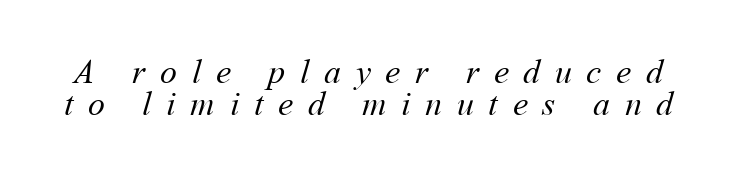
Just letters on the line, the space beneath them empty. These lines are rendered in a variable-pitch font. Letter spacing: wide. The space between consecutive lines is stingy. The passage shown is not bold in any degree.
